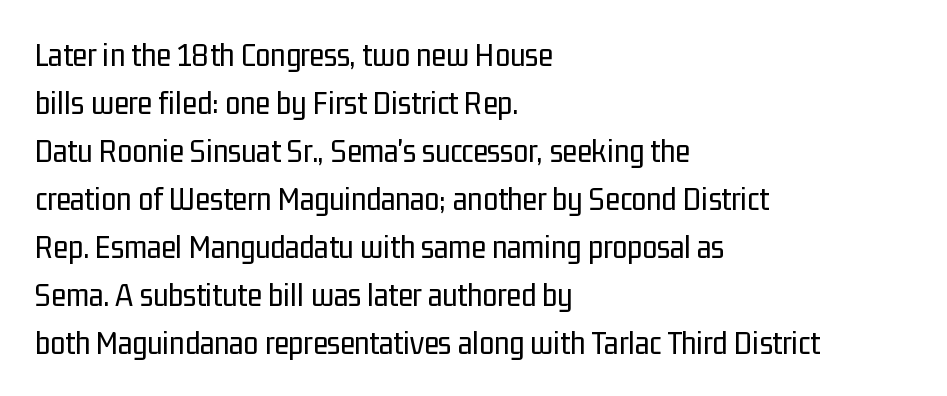
{"serif": "no", "italic": "no", "bold": "no", "weight": "regular", "width": "condensed", "stroke_contrast": "low", "x_height": "medium", "monospaced": "no", "underline": "no", "align": "left", "line_spacing": "normal", "line_spacing_ratio": 1.41, "letter_spacing": "normal", "letter_spacing_em": 0.0, "glyph_px": 34}
